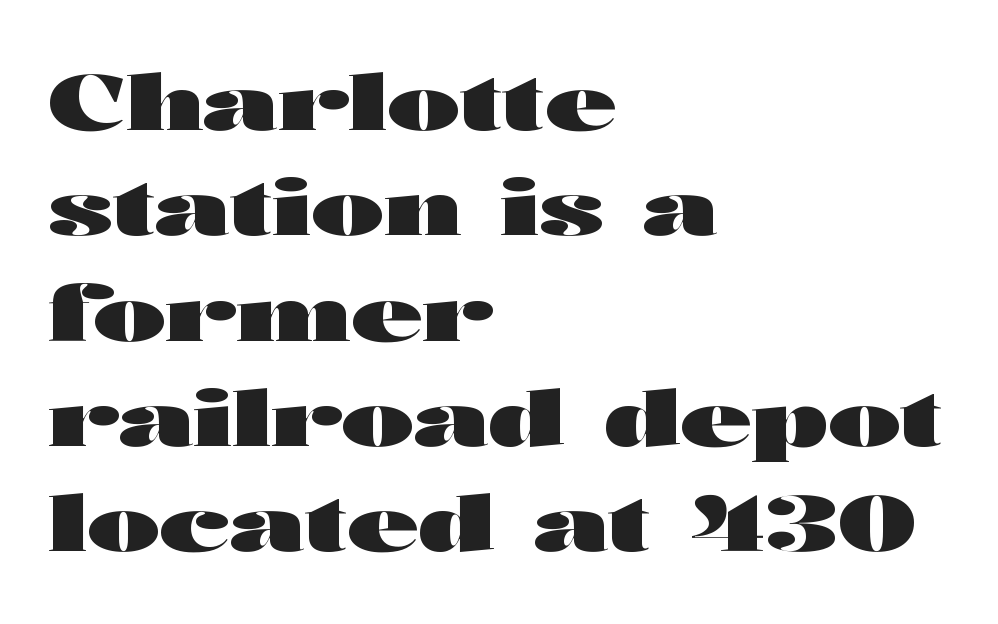
Q: Is the text bold? A: Yes.
Q: Is the text italic (slanted)? A: No, it is upright.
Q: Is the typeface a serif or a sans-serif typeface? A: Serif.
Q: Is the text underlined? A: No.
Q: How is the paragraph aligned? A: Left-aligned.
Q: Is the spacing between letters normal or unusually wide? A: Normal.
Q: Is the spacing between lines tight, normal or loose? A: Normal.
Q: Width (condensed, normal, or wide)? A: Wide.
Q: Stroke contrast? A: High.
Q: x-height? A: Medium.
Q: Monospaced? A: No.
